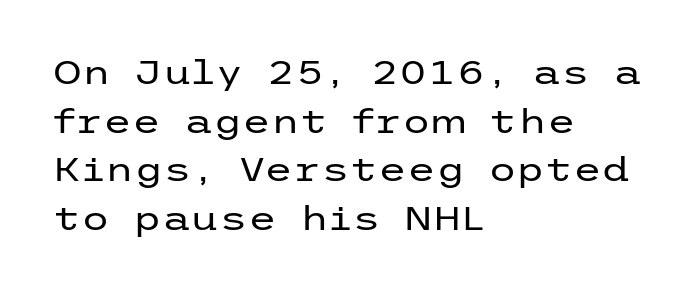
Q: Is the text bold? A: No.
Q: Is the text italic (slanted)? A: No, it is upright.
Q: Is the typeface a serif or a sans-serif typeface? A: Sans-serif.
Q: Is the text underlined? A: No.
Q: How is the paragraph aligned? A: Left-aligned.
Q: Is the spacing between letters normal or unusually wide? A: Normal.
Q: Is the spacing between lines tight, normal or loose? A: Normal.
Q: Width (condensed, normal, or wide)? A: Wide.
Q: Stroke contrast? A: Low.
Q: x-height? A: Medium.
